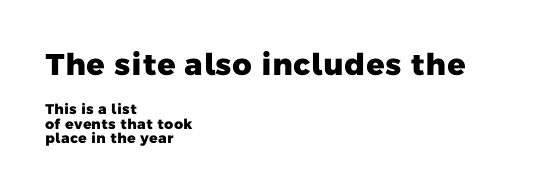
Q: Is the text bold? A: Yes.
Q: Is the typeface a serif or a sans-serif typeface? A: Sans-serif.
Q: Is the text underlined? A: No.
Q: How is the paragraph aligned? A: Left-aligned.
Q: Is the spacing between letters normal or unusually wide? A: Normal.
Q: Is the spacing between lines tight, normal or loose? A: Tight.
Q: Which block of text is set in a larger size, the first (top) or the second (bottom)? A: The first (top) one.
Q: Width (condensed, normal, or wide)? A: Normal.
Q: Stroke contrast? A: Low.
Q: x-height? A: Medium.
Q: Monospaced? A: No.
